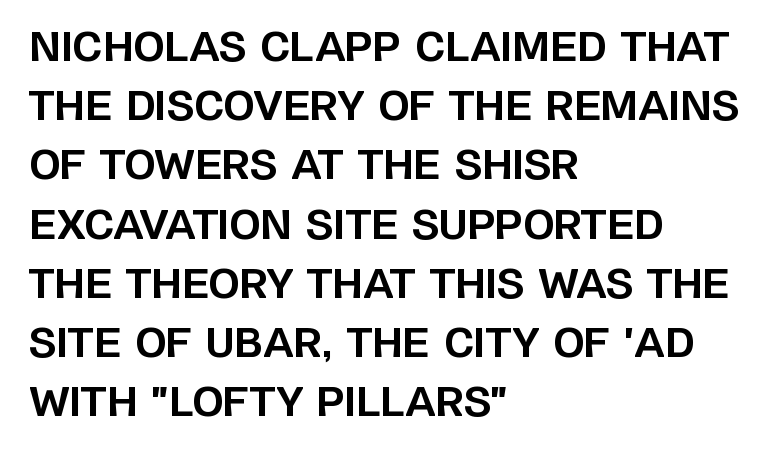
The image shows 40 px bold sans-serif type, upright; set left-aligned, normal line spacing (1.48x), normal letter spacing, not underlined; low stroke contrast and a large x-height.
